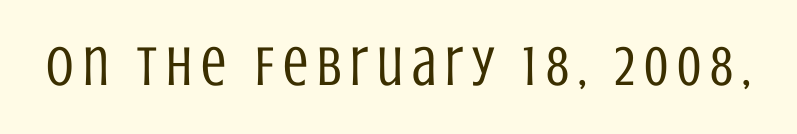
The image shows 56 px regular-weight, condensed sans-serif type, upright; set not underlined; low stroke contrast and a large x-height.
